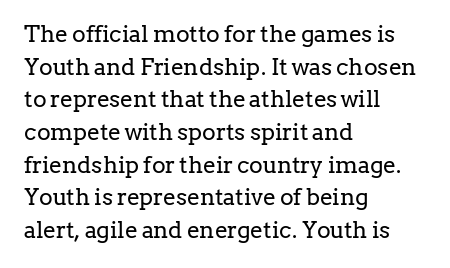
The image shows 23 px text type, upright; set left-aligned, normal line spacing (1.42x), normal letter spacing, not underlined.
